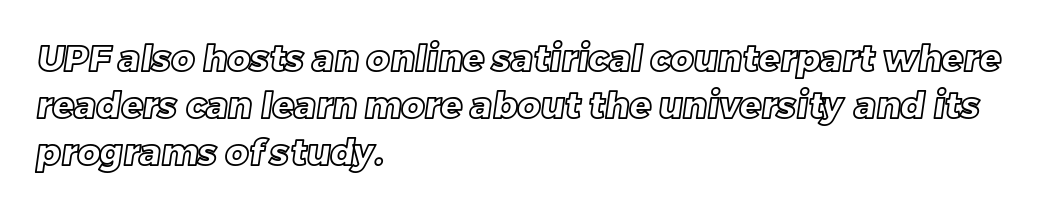
Layout note: lines flush left. Compared with typical body copy, the letter spacing here is the same. Successive baselines arrive at the customary interval. The foot of each line stays bare and open. A typesetter would call this proportional, since set widths differ per character.
